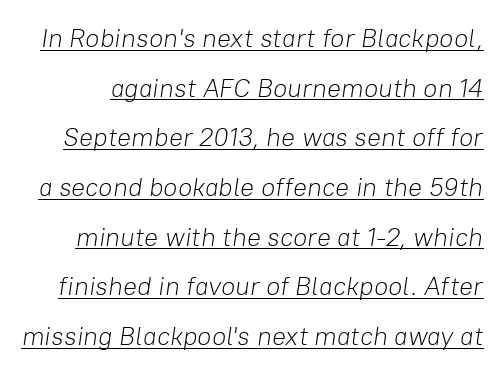
{"italic": "yes", "lean": "right", "slant_degrees": 8, "bold": "no", "underline": "yes", "line_spacing": "loose", "line_spacing_ratio": 1.91, "letter_spacing": "normal", "letter_spacing_em": 0.0, "glyph_px": 26}
